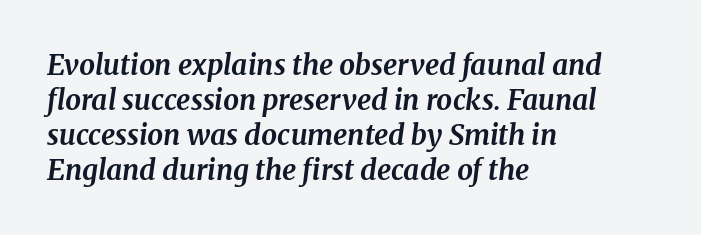
The area under the type is left untouched. A student would call this left alignment; a typographer would say flush left, rag right. The tracking reads as untouched default to a designer's eye. The glyphs look as if they've been sheared to an angle. The passage shown is typeset with a serif family.
